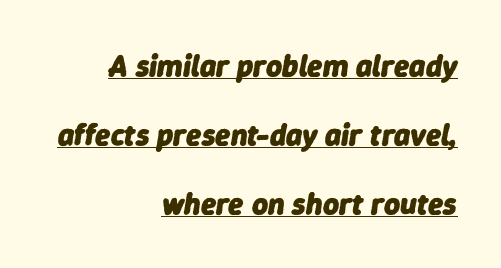
Q: Is the text bold? A: Yes.
Q: Is the text italic (slanted)? A: Yes, it leans right by about 9 degrees.
Q: Is the text underlined? A: Yes.
Q: How is the paragraph aligned? A: Right-aligned.
Q: Is the spacing between letters normal or unusually wide? A: Normal.
Q: Is the spacing between lines tight, normal or loose? A: Loose.
Q: Width (condensed, normal, or wide)? A: Normal.
Q: Stroke contrast? A: Low.
Q: x-height? A: Medium.
Q: Monospaced? A: No.
